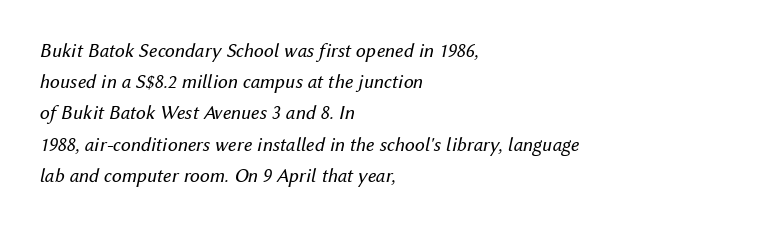
The image shows 20 px text type, italic (leaning right); set left-aligned, normal line spacing (1.56x), normal letter spacing, not underlined.
